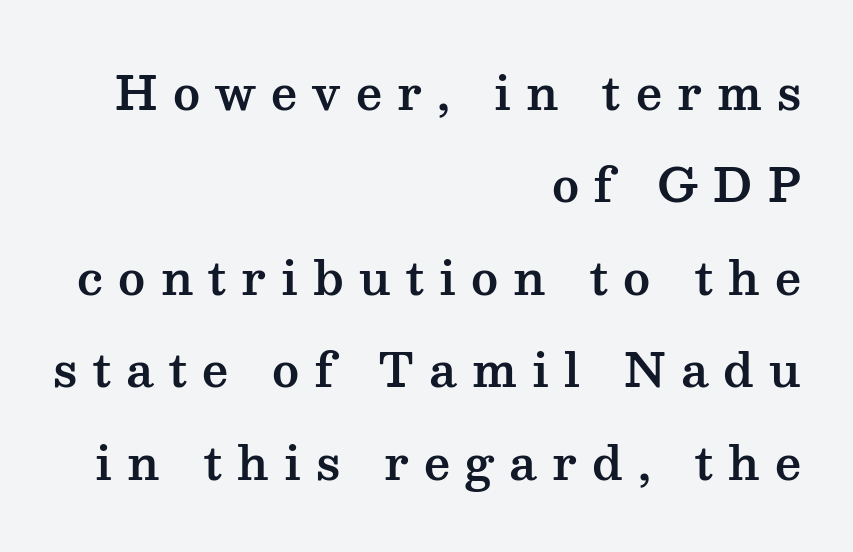
Q: Is the text italic (slanted)? A: No, it is upright.
Q: Is the typeface a serif or a sans-serif typeface? A: Serif.
Q: Is the text underlined? A: No.
Q: How is the paragraph aligned? A: Right-aligned.
Q: Is the spacing between letters normal or unusually wide? A: Unusually wide.
Q: Is the spacing between lines tight, normal or loose? A: Loose.
Q: Width (condensed, normal, or wide)? A: Wide.
Q: Stroke contrast? A: Medium.
Q: x-height? A: Medium.
Q: Monospaced? A: No.
